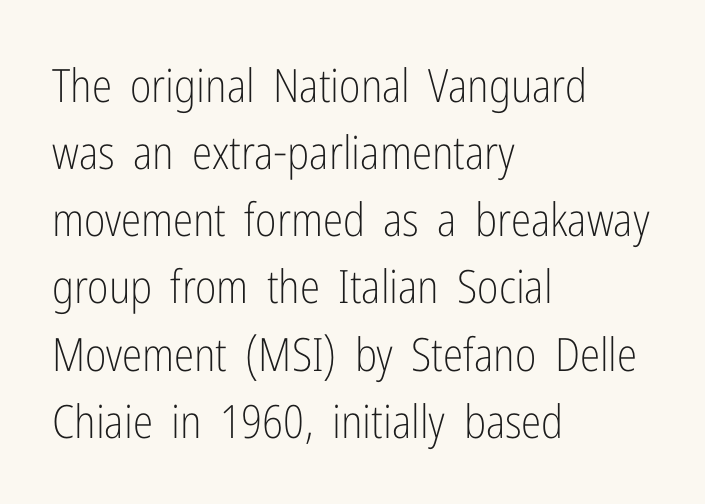
{"serif": "no", "italic": "no", "bold": "no", "weight": "light", "width": "condensed", "stroke_contrast": "low", "x_height": "medium", "monospaced": "no", "underline": "no", "align": "left", "line_spacing": "normal", "line_spacing_ratio": 1.46, "letter_spacing": "normal", "letter_spacing_em": 0.0, "glyph_px": 46}
